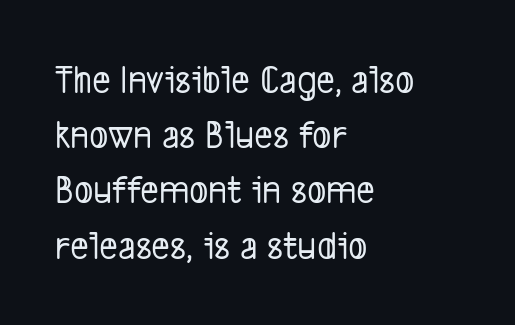
The image shows 40 px condensed sans-serif type; set left-aligned, normal line spacing (1.38x), normal letter spacing, not underlined; low stroke contrast and a medium x-height.
